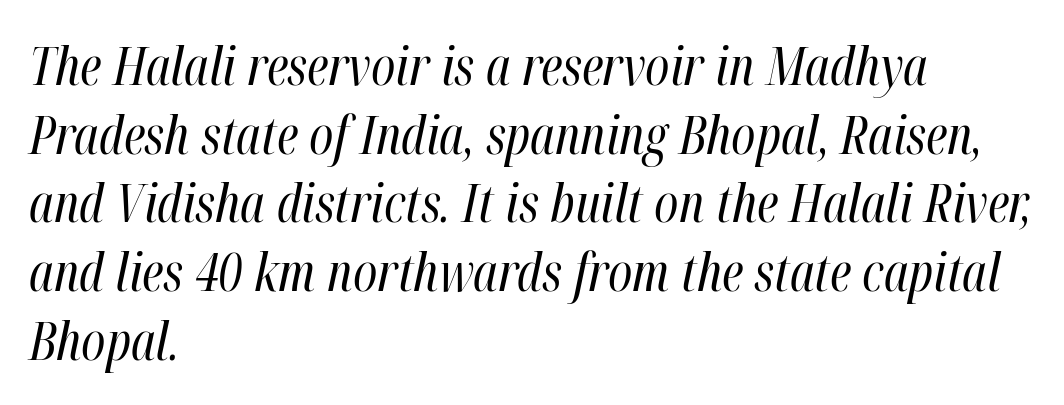
Q: Is the text bold? A: No.
Q: Is the text italic (slanted)? A: Yes, it leans right by about 12 degrees.
Q: Is the text underlined? A: No.
Q: How is the paragraph aligned? A: Left-aligned.
Q: Is the spacing between letters normal or unusually wide? A: Normal.
Q: Is the spacing between lines tight, normal or loose? A: Normal.
Q: Width (condensed, normal, or wide)? A: Condensed.
Q: Stroke contrast? A: High.
Q: x-height? A: Medium.
Q: Monospaced? A: No.
